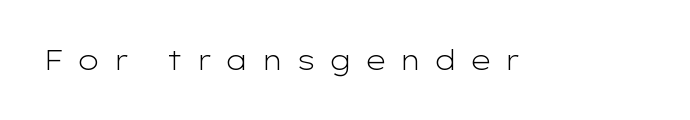
{"italic": "no", "bold": "no", "underline": "no", "letter_spacing": "wide", "letter_spacing_em": 0.47, "glyph_px": 27}
